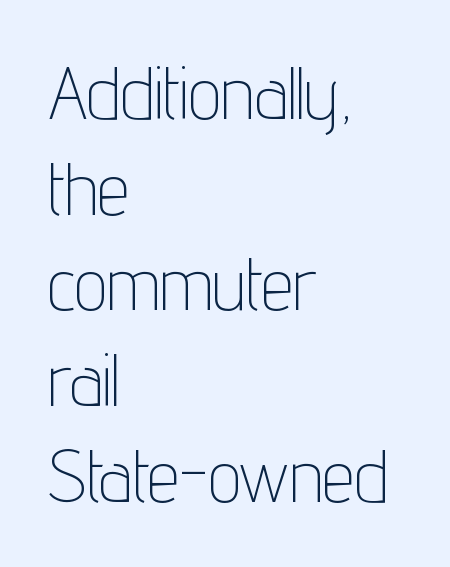
To sum up the face: it is a sans, with no serifs. Underlining? Definitely not there. Does the lettering tilt? It doesn't — this is upright. Compared with a typical body face, this is equally light or lighter still.
